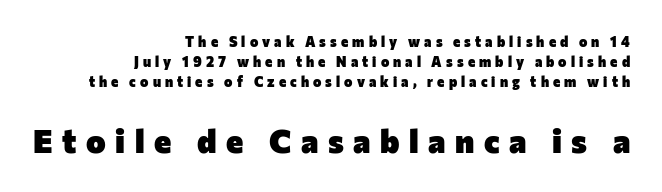
The rendering shows plain stroke endings on the letterforms — a sans-serif design. The space beneath each line is pristine and unruled. Is there any slant? The stems are plumb. The setting favours the right margin, as signatures and pull-quotes sometimes do.
